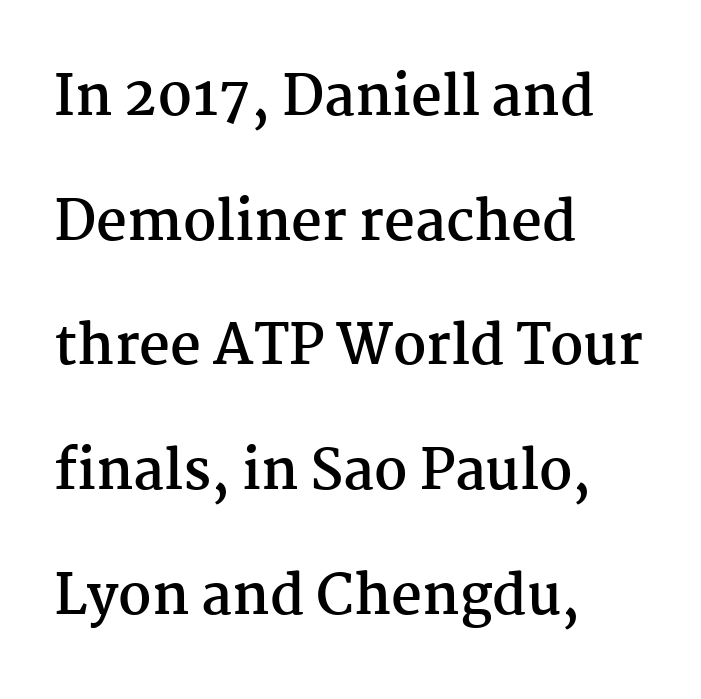
Q: Is the text bold? A: Yes.
Q: Is the text italic (slanted)? A: No, it is upright.
Q: Is the typeface a serif or a sans-serif typeface? A: Serif.
Q: Is the text underlined? A: No.
Q: How is the paragraph aligned? A: Left-aligned.
Q: Is the spacing between letters normal or unusually wide? A: Normal.
Q: Is the spacing between lines tight, normal or loose? A: Loose.
Q: Width (condensed, normal, or wide)? A: Normal.
Q: Stroke contrast? A: Medium.
Q: x-height? A: Medium.
Q: Monospaced? A: No.
